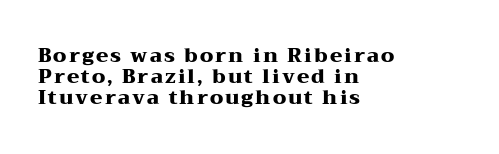
{"italic": "no", "bold": "yes", "underline": "no", "align": "left", "line_spacing": "tight", "line_spacing_ratio": 1.06, "glyph_px": 20}
